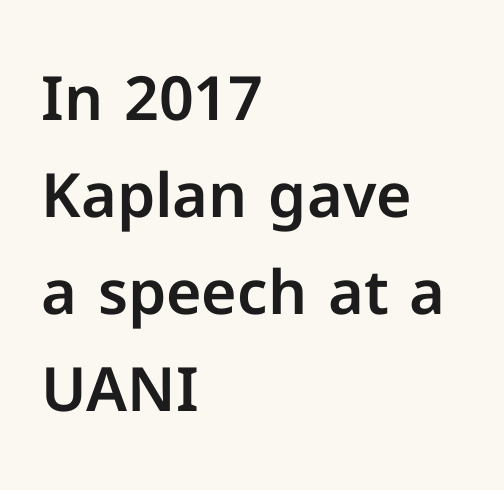
The image shows 61 px sans-serif type, upright; set left-aligned, normal line spacing (1.59x), normal letter spacing, not underlined; low stroke contrast and a medium x-height.
